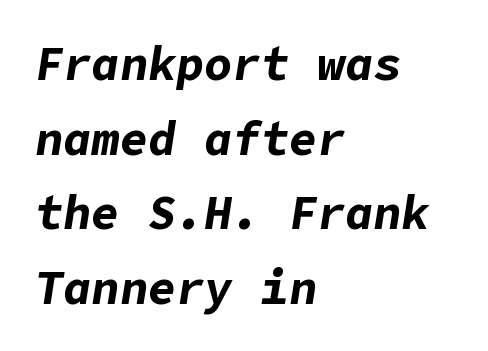
Q: Is the text bold? A: Yes.
Q: Is the text italic (slanted)? A: Yes, it leans right by about 9 degrees.
Q: Is the text underlined? A: No.
Q: How is the paragraph aligned? A: Left-aligned.
Q: Is the spacing between letters normal or unusually wide? A: Normal.
Q: Is the spacing between lines tight, normal or loose? A: Normal.
Q: Width (condensed, normal, or wide)? A: Normal.
Q: Stroke contrast? A: Low.
Q: x-height? A: Medium.
